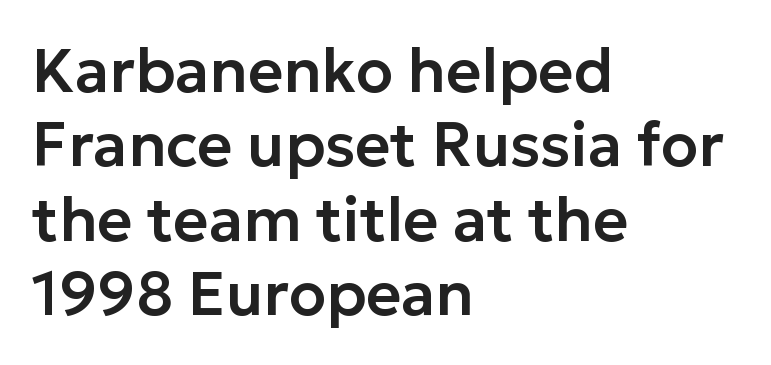
Q: Is the text italic (slanted)? A: No, it is upright.
Q: Is the typeface a serif or a sans-serif typeface? A: Sans-serif.
Q: Is the text underlined? A: No.
Q: How is the paragraph aligned? A: Left-aligned.
Q: Is the spacing between letters normal or unusually wide? A: Normal.
Q: Width (condensed, normal, or wide)? A: Normal.
Q: Stroke contrast? A: Low.
Q: x-height? A: Medium.
Q: Monospaced? A: No.
